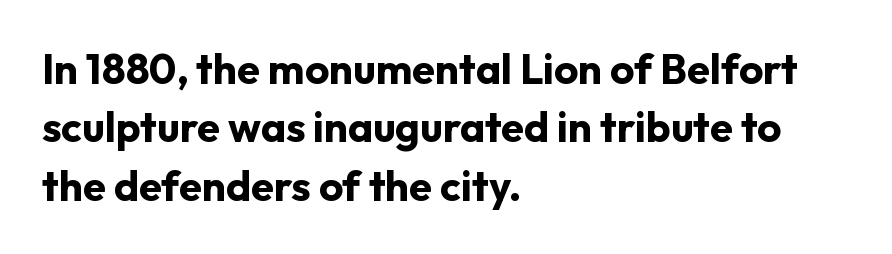
{"serif": "no", "italic": "no", "bold": "yes", "weight": "bold", "width": "normal", "stroke_contrast": "low", "x_height": "medium", "monospaced": "no", "underline": "no", "align": "left", "line_spacing": "normal", "line_spacing_ratio": 1.39, "letter_spacing": "normal", "letter_spacing_em": 0.0, "glyph_px": 42}
